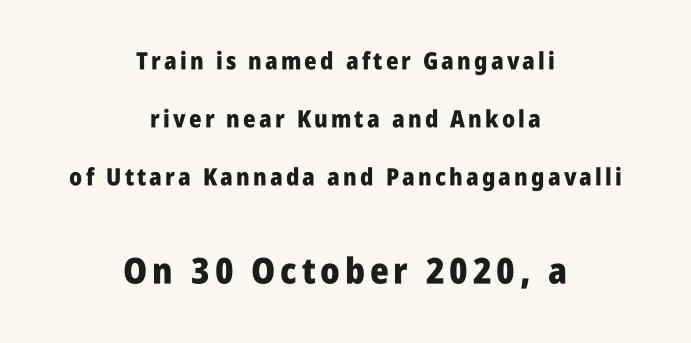
{"serif": "no", "italic": "no", "bold": "yes", "weight": "heavy", "width": "condensed", "stroke_contrast": "low", "x_height": "large", "monospaced": "no", "underline": "no", "align": "center", "line_spacing": "loose", "line_spacing_ratio": 2.41, "larger_block": "second", "size_ratio": 1.5, "glyph_px": 36}
